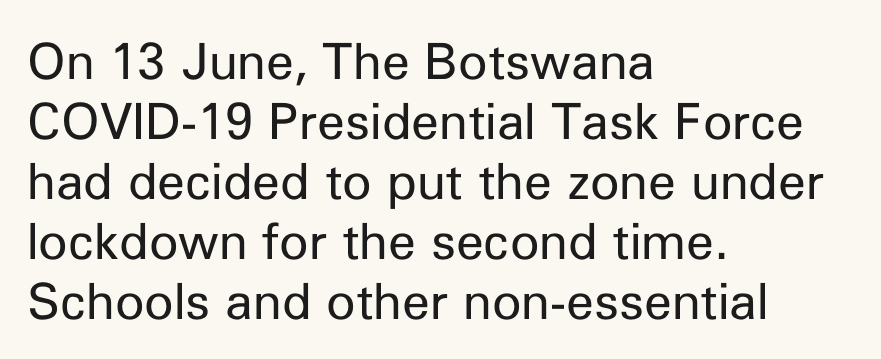
No italicization has been applied; the sample stays upright. No chunkiness to these letters — they're not bold. The letterforms sit shoulder to shoulder at normal distance. This is sans-serif lettering, the kind often seen on screens and signage.
